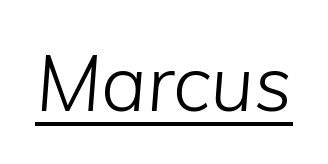
Q: Is the text bold? A: No.
Q: Is the text italic (slanted)? A: Yes, it leans right by about 5 degrees.
Q: Is the text underlined? A: Yes.
Q: Is the spacing between letters normal or unusually wide? A: Normal.
Q: Width (condensed, normal, or wide)? A: Normal.
Q: Stroke contrast? A: Low.
Q: x-height? A: Medium.
Q: Monospaced? A: No.
